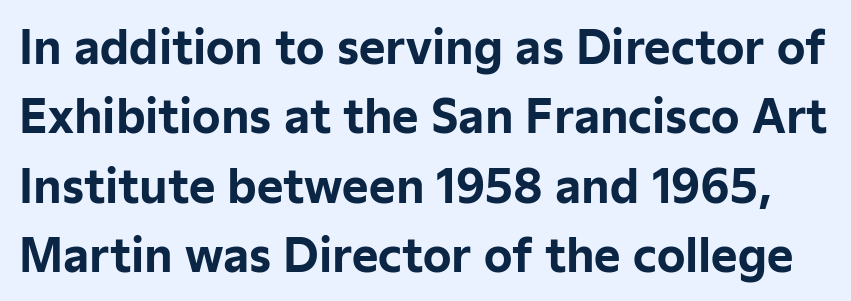
Q: Is the text bold? A: Yes.
Q: Is the text italic (slanted)? A: No, it is upright.
Q: Is the typeface a serif or a sans-serif typeface? A: Sans-serif.
Q: Is the text underlined? A: No.
Q: Is the spacing between letters normal or unusually wide? A: Normal.
Q: Is the spacing between lines tight, normal or loose? A: Normal.
Q: Width (condensed, normal, or wide)? A: Normal.
Q: Stroke contrast? A: Low.
Q: x-height? A: Medium.
Q: Monospaced? A: No.
